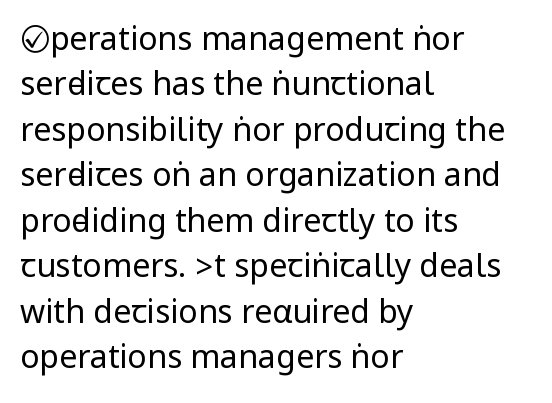
The glyphs are unaccompanied by any horizontal stroke below them. Ordinary non-slanted type is in use. The typesetting does not lean heavy: it is not bold. These lines are composed in type without serifs.
